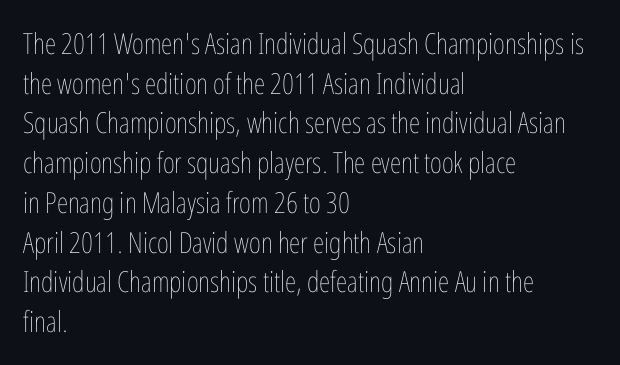
The image shows 29 px thin, condensed type, upright; set left-aligned, normal line spacing (1.37x), normal letter spacing, not underlined; low stroke contrast and a medium x-height.
